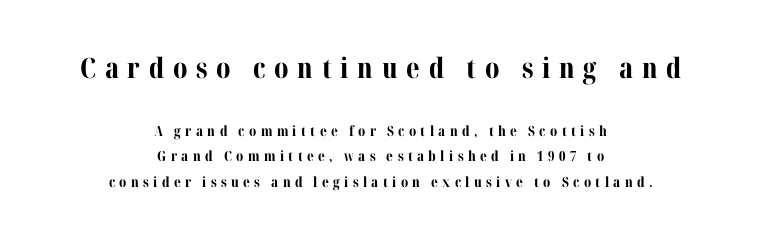
The image shows 28 px bold serif type, upright; set centered, line spacing 1.81x, unusually wide letter spacing (+0.31 em), not underlined; the first (top) block is 2.0x larger; medium stroke contrast and a medium x-height.
